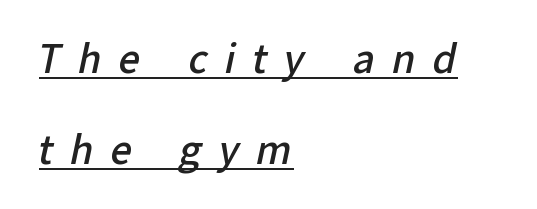
The text was rendered using a sans face with plain stroke endings. Caption: lettering with a line underneath. Horizontal bands of white between lines are thick stripes. Moderately thickened strokes mark this as semibold type.
